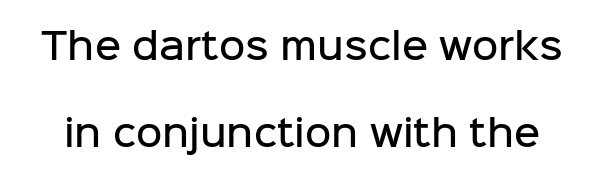
Interline gaps are noticeably wide in this sample. Descenders hang freely into open space. Note the varied advance widths — an 'i' is clearly narrower than an 'm'. I'd call this a sans setting — the letters go barefoot. On the weight axis this lands at semibold, roughly 600. Between one letter and the next there's only the usual sliver of space.
